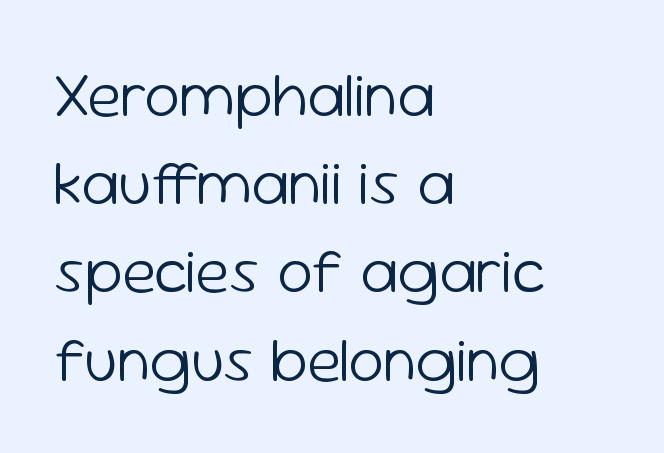
This sample keeps an unexceptional amount of space between lines. You can tell it's not italic because the verticals are truly vertical. The lines in this sample share a left origin and differ only in where they stop. Font category for this specimen: sans-serif. A clean baseline with only descenders dipping below it.
